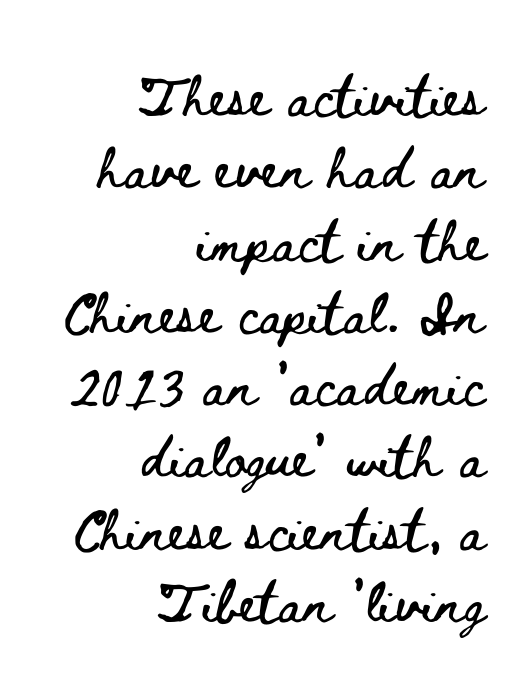
Has an underline been added? It has not. A flush-right, rag-left setting is used for this passage. The horizontal fit of the characters is conventional and even.
